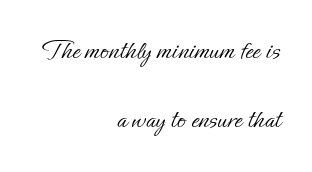
Q: Is the text bold? A: No.
Q: Is the text italic (slanted)? A: Yes.
Q: Is the text underlined? A: No.
Q: How is the paragraph aligned? A: Right-aligned.
Q: Is the spacing between letters normal or unusually wide? A: Normal.
Q: Is the spacing between lines tight, normal or loose? A: Loose.
Q: Width (condensed, normal, or wide)? A: Normal.
Q: Stroke contrast? A: Low.
Q: x-height? A: Small.
Q: Monospaced? A: No.
